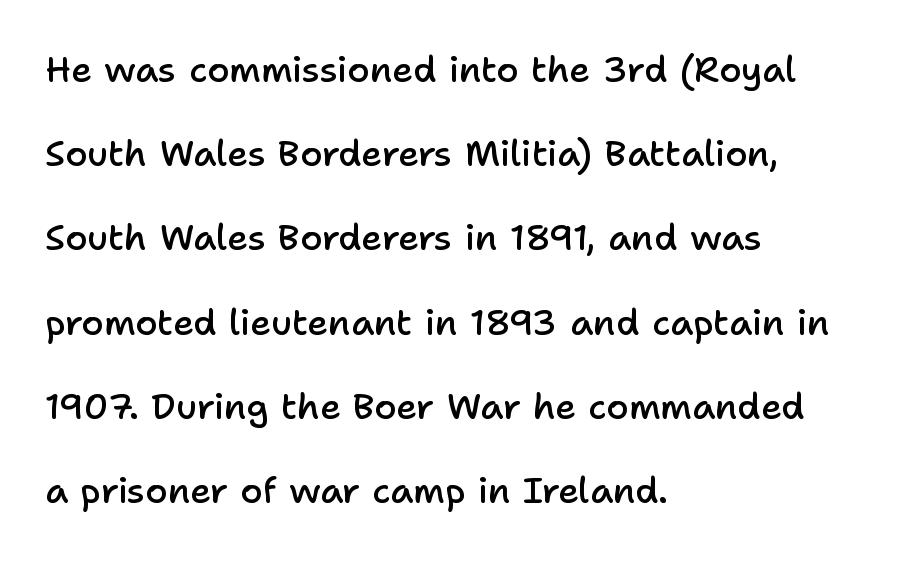
The image shows 36 px semibold sans-serif type, upright; set left-aligned, loose line spacing (2.34x), normal letter spacing, not underlined; low stroke contrast and a medium x-height.
